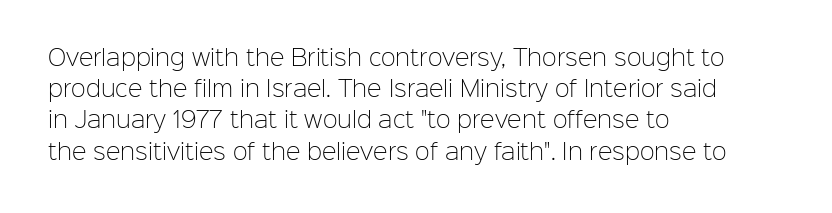
Every row of glyphs begins at an identical x-position on the left. The typesetting does not lean heavy: it is not bold. One glance says typical: line gaps are just what's usual. Underlining? Definitely not there.
